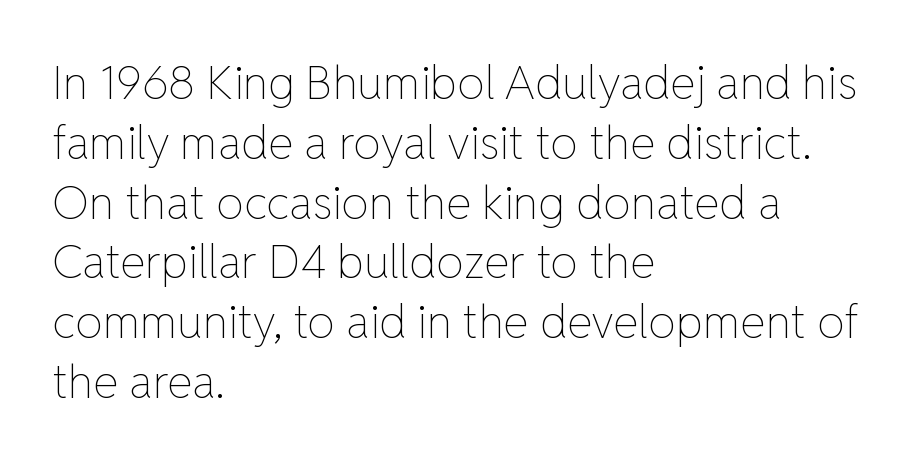
Beneath every word, the page is bare. Quick note: not italic, upright. You could not count columns in this text — the font is proportionally spaced. Each new line begins a customary step beneath the previous one. The type is set solid horizontally, with unmodified tracking.
